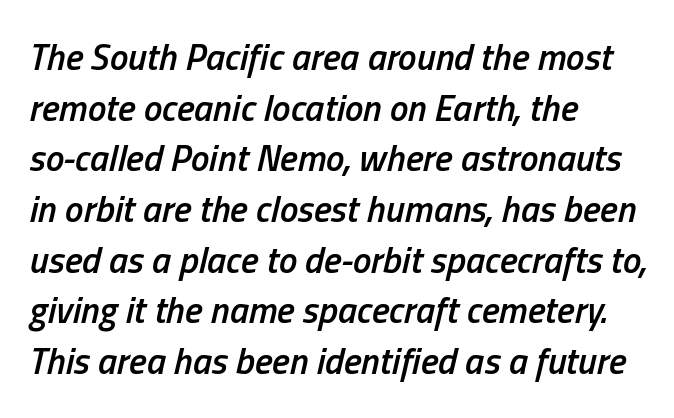
{"italic": "yes", "lean": "right", "slant_degrees": 13, "bold": "semi", "weight": "semibold", "width": "condensed", "stroke_contrast": "low", "x_height": "medium", "monospaced": "no", "underline": "no", "align": "left", "line_spacing": "normal", "line_spacing_ratio": 1.37, "letter_spacing": "normal", "letter_spacing_em": 0.0, "glyph_px": 37}
